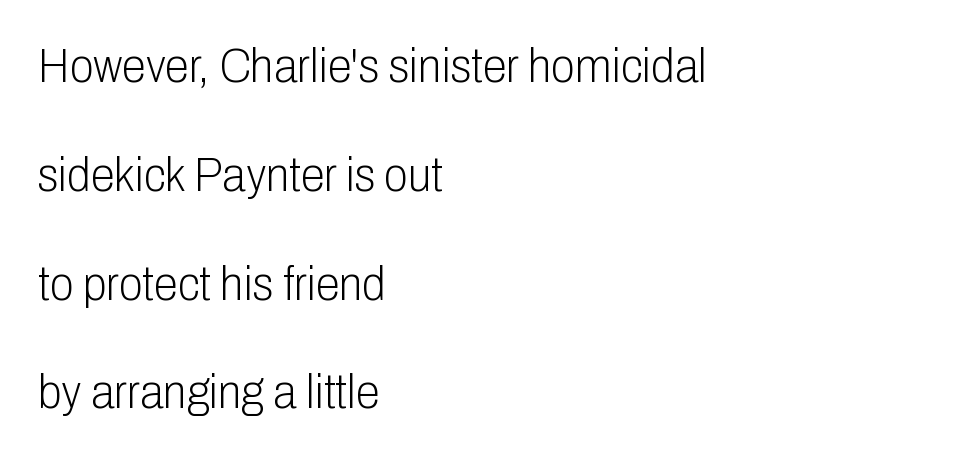
When letters stand straight like this, we call the style roman or upright. The glyphs are unaccompanied by any horizontal stroke below them. Leading: increased. Visually the block forms a straight wall on the left and a jagged coastline on the right. The rendering uses natural spacing where letterforms have individual widths.
